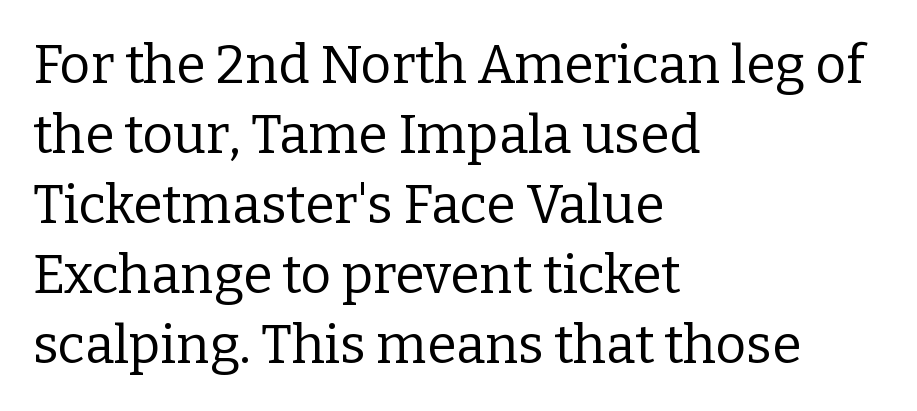
{"serif": "yes", "italic": "no", "bold": "no", "weight": "regular", "width": "normal", "stroke_contrast": "low", "x_height": "medium", "monospaced": "no", "underline": "no", "align": "left", "line_spacing": "normal", "line_spacing_ratio": 1.32, "letter_spacing": "normal", "letter_spacing_em": 0.0, "glyph_px": 53}
